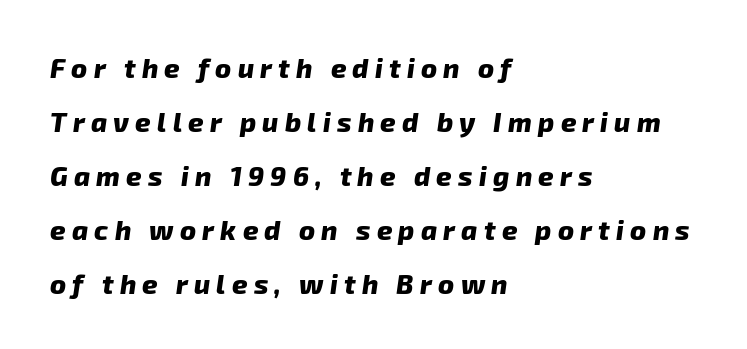
Q: Is the text bold? A: Yes.
Q: Is the text underlined? A: No.
Q: How is the paragraph aligned? A: Left-aligned.
Q: Is the spacing between letters normal or unusually wide? A: Unusually wide.
Q: Is the spacing between lines tight, normal or loose? A: Loose.
